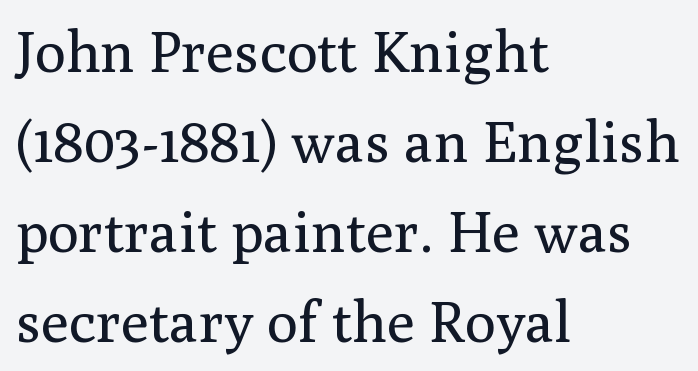
What's the leading like? Ordinary, nothing unusual. Is the type heavy? It reads as light-to-regular instead. You can tell it's not italic because the verticals are truly vertical. Where is the straight margin? On the left.
